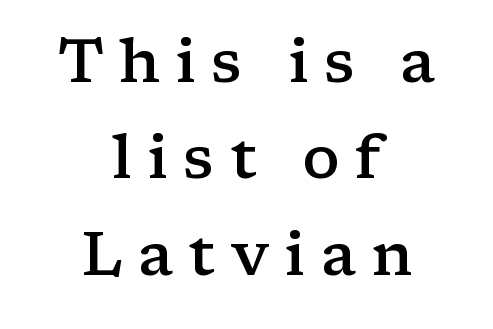
The image shows 61 px semibold, wide serif type, upright; set centered, normal line spacing (1.58x), unusually wide letter spacing (+0.25 em), not underlined; low stroke contrast and a medium x-height.
